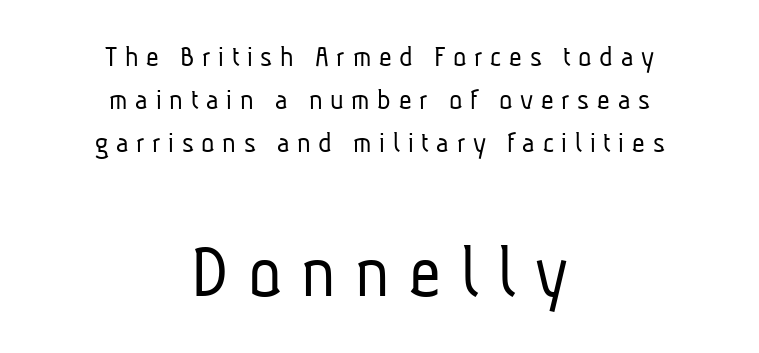
Serif or sans? Sans — the stroke terminals are bare. Bare-footed words on every line. These glyphs show unthickened strokes, regular width or finer. The line texture is sparse and dotted thanks to wide tracking. Teacher's note: observe the equal gaps on both sides — that is centered alignment.
